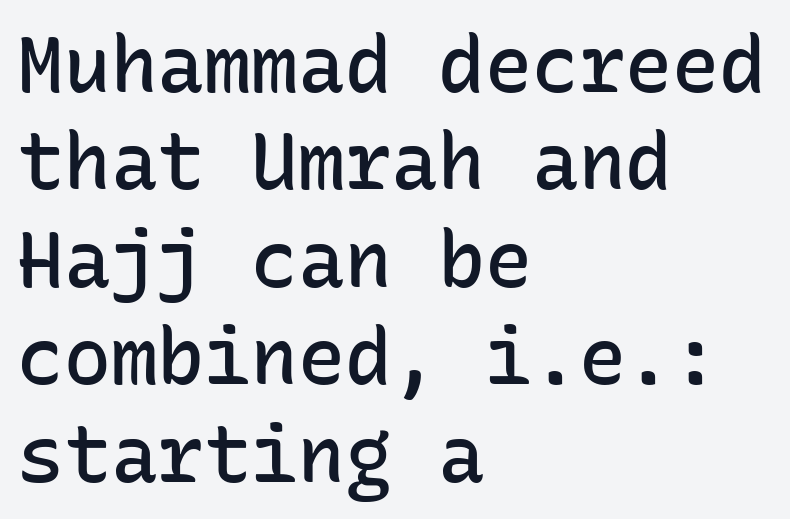
The image shows 78 px semibold sans-serif type, upright, monospaced; set left-aligned, normal line spacing (1.25x), normal letter spacing, not underlined; low stroke contrast and a medium x-height.
